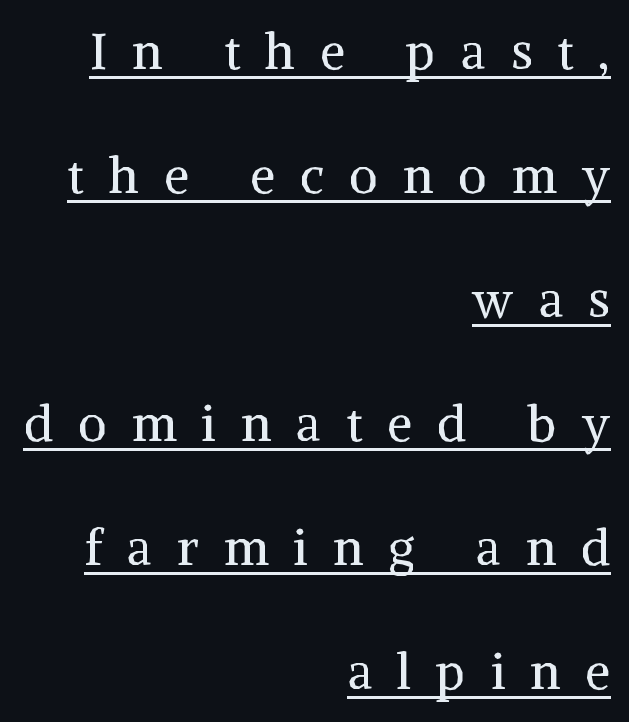
{"serif": "yes", "italic": "no", "bold": "no", "weight": "regular", "width": "normal", "stroke_contrast": "medium", "x_height": "medium", "monospaced": "no", "underline": "yes", "align": "right", "line_spacing": "loose", "line_spacing_ratio": 2.48, "letter_spacing": "wide", "letter_spacing_em": 0.5, "glyph_px": 50}
